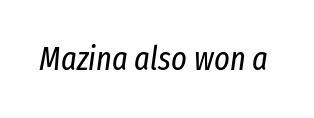
Observe the lean: these are italic letterforms. The passage shown is typed in a proportional face where columns would drift. Unbolded letterforms with no extra heft. The foot of each line stays bare and open. In terms of letterspacing, this is plain default setting.
